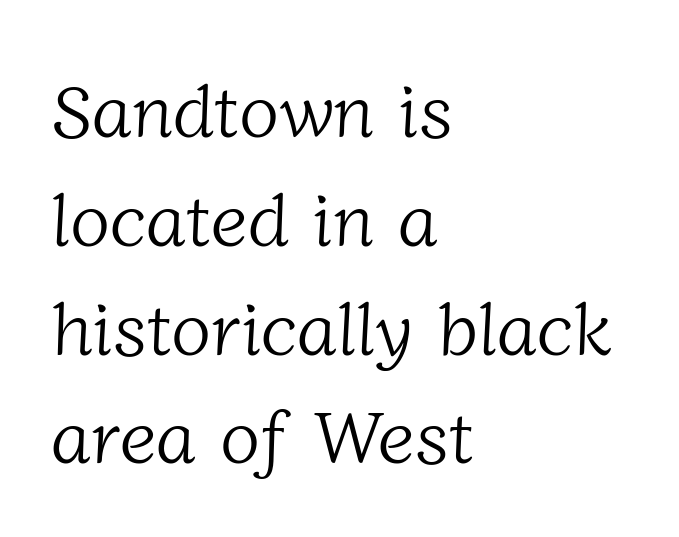
{"serif": "yes", "bold": "no", "weight": "light", "width": "normal", "stroke_contrast": "low", "x_height": "medium", "monospaced": "no", "underline": "no", "align": "left", "line_spacing": "normal", "line_spacing_ratio": 1.47, "letter_spacing": "normal", "letter_spacing_em": 0.0, "glyph_px": 74}
